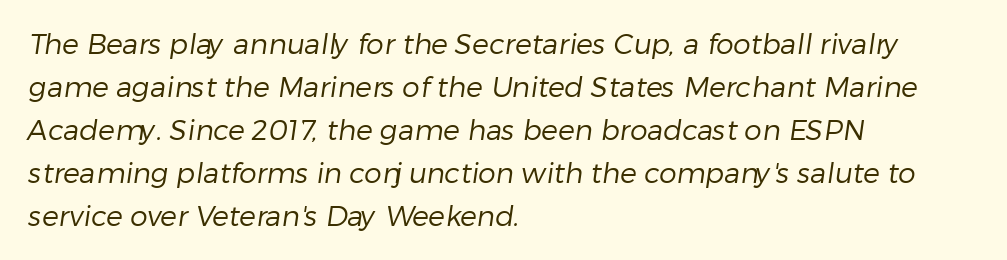
{"serif": "no", "bold": "no", "weight": "regular", "width": "normal", "stroke_contrast": "low", "x_height": "medium", "monospaced": "no", "underline": "no", "align": "left", "line_spacing": "normal", "line_spacing_ratio": 1.54, "letter_spacing": "normal", "letter_spacing_em": 0.0, "glyph_px": 28}
